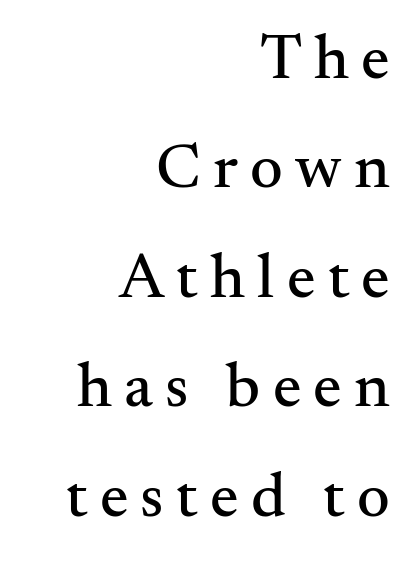
{"serif": "yes", "italic": "no", "width": "normal", "stroke_contrast": "medium", "x_height": "small", "monospaced": "no", "underline": "no", "align": "right", "line_spacing_ratio": 1.71, "glyph_px": 64}
